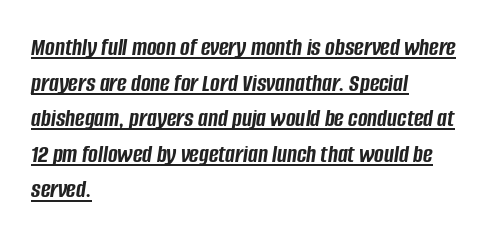
Plenty of ink on the page — the face is bold. The line texture is even and compact thanks to regular tracking. Each line of the rendering has a horizontal stroke beneath the glyphs. One-word summary of the alignment: left.
